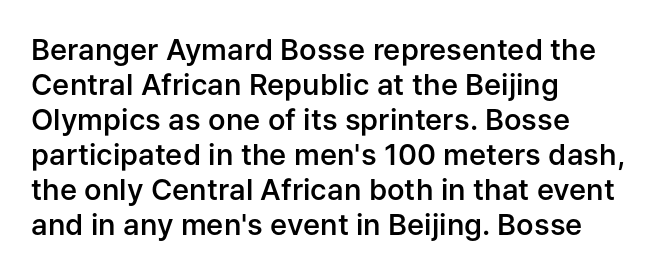
{"serif": "no", "italic": "no", "bold": "semi", "weight": "semibold", "width": "normal", "stroke_contrast": "low", "x_height": "medium", "monospaced": "no", "underline": "no", "align": "left", "line_spacing_ratio": 1.21, "letter_spacing": "normal", "letter_spacing_em": 0.0, "glyph_px": 29}
